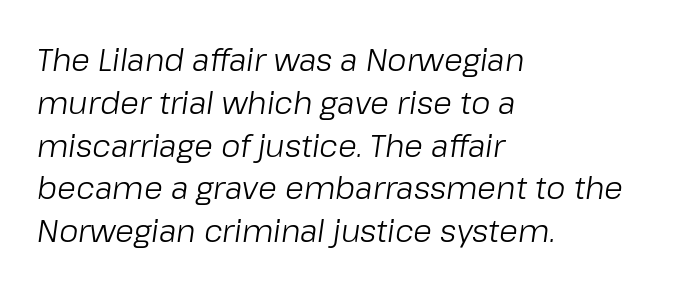
Q: Is the text bold? A: No.
Q: Is the text italic (slanted)? A: Yes, it leans right by about 8 degrees.
Q: Is the text underlined? A: No.
Q: How is the paragraph aligned? A: Left-aligned.
Q: Is the spacing between letters normal or unusually wide? A: Normal.
Q: Is the spacing between lines tight, normal or loose? A: Normal.
Q: Width (condensed, normal, or wide)? A: Normal.
Q: Stroke contrast? A: Low.
Q: x-height? A: Medium.
Q: Monospaced? A: No.
